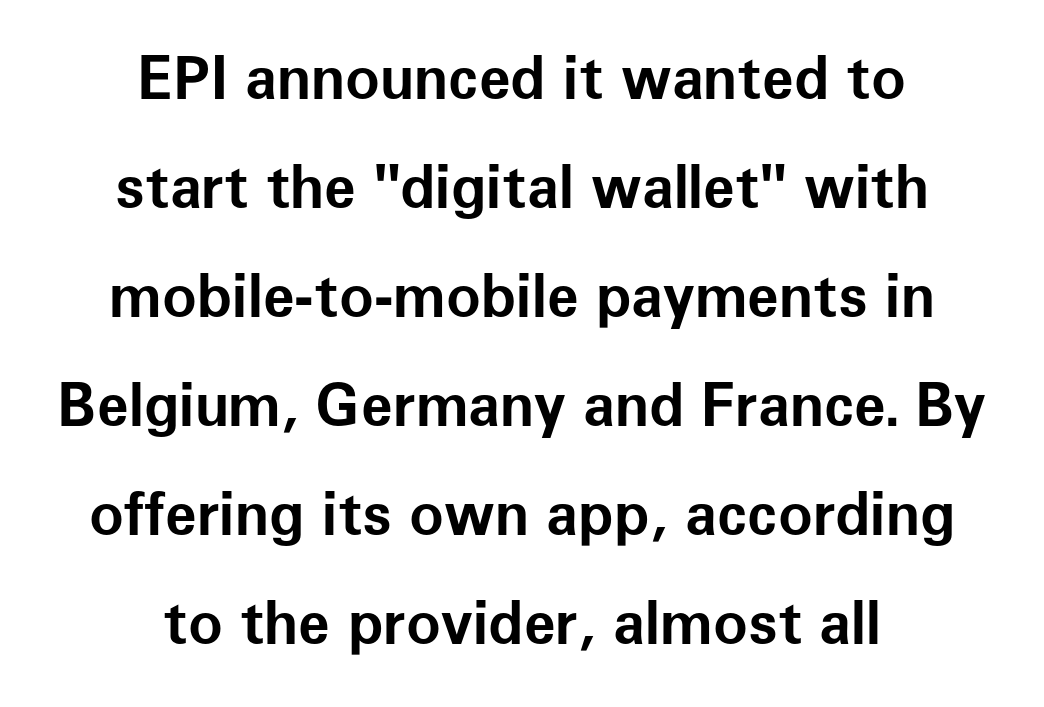
Q: Is the text bold? A: Yes.
Q: Is the text italic (slanted)? A: No, it is upright.
Q: Is the typeface a serif or a sans-serif typeface? A: Sans-serif.
Q: Is the text underlined? A: No.
Q: How is the paragraph aligned? A: Centered.
Q: Is the spacing between letters normal or unusually wide? A: Normal.
Q: Width (condensed, normal, or wide)? A: Normal.
Q: Stroke contrast? A: Low.
Q: x-height? A: Medium.
Q: Monospaced? A: No.
